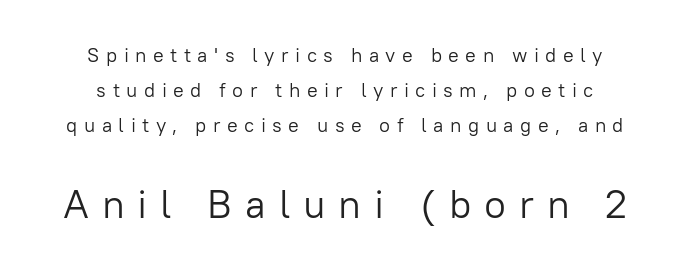
{"serif": "no", "italic": "no", "bold": "no", "weight": "light", "width": "normal", "stroke_contrast": "low", "x_height": "medium", "monospaced": "no", "underline": "no", "line_spacing_ratio": 1.74, "letter_spacing": "wide", "letter_spacing_em": 0.32, "larger_block": "second", "size_ratio": 2.0, "glyph_px": 40}
